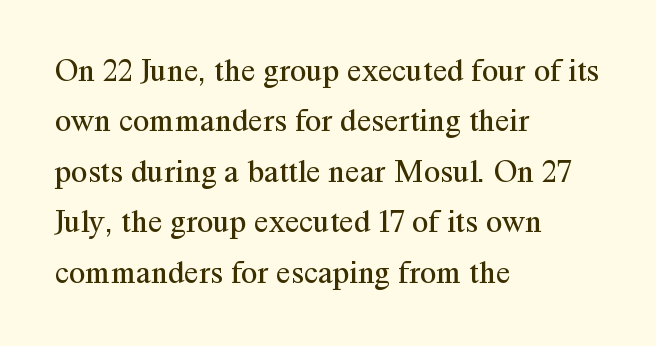
Q: Is the text bold? A: No.
Q: Is the text italic (slanted)? A: No, it is upright.
Q: Is the typeface a serif or a sans-serif typeface? A: Serif.
Q: Is the text underlined? A: No.
Q: How is the paragraph aligned? A: Left-aligned.
Q: Is the spacing between letters normal or unusually wide? A: Normal.
Q: Is the spacing between lines tight, normal or loose? A: Normal.
Q: Width (condensed, normal, or wide)? A: Normal.
Q: Stroke contrast? A: Medium.
Q: x-height? A: Medium.
Q: Monospaced? A: No.
